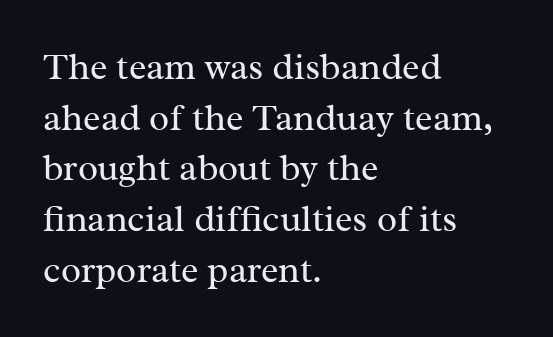
Q: Is the text bold? A: No.
Q: Is the text italic (slanted)? A: No, it is upright.
Q: Is the typeface a serif or a sans-serif typeface? A: Serif.
Q: Is the text underlined? A: No.
Q: How is the paragraph aligned? A: Left-aligned.
Q: Is the spacing between letters normal or unusually wide? A: Normal.
Q: Is the spacing between lines tight, normal or loose? A: Normal.
Q: Width (condensed, normal, or wide)? A: Normal.
Q: Stroke contrast? A: Medium.
Q: x-height? A: Medium.
Q: Monospaced? A: No.
